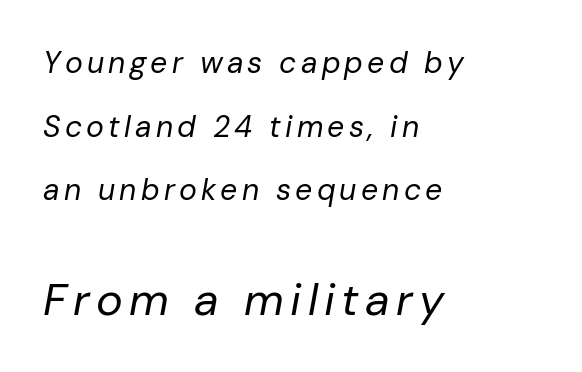
Q: Is the text bold? A: No.
Q: Is the text italic (slanted)? A: Yes, it leans right by about 10 degrees.
Q: Is the text underlined? A: No.
Q: How is the paragraph aligned? A: Left-aligned.
Q: Is the spacing between lines tight, normal or loose? A: Loose.
Q: Which block of text is set in a larger size, the first (top) or the second (bottom)? A: The second (bottom) one.
Q: Width (condensed, normal, or wide)? A: Normal.
Q: Stroke contrast? A: Low.
Q: x-height? A: Medium.
Q: Monospaced? A: No.
